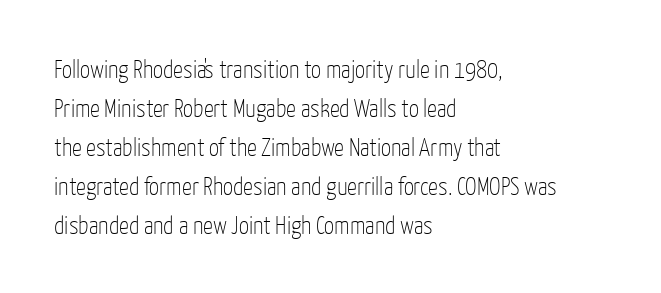
The space between consecutive lines is moderate. In terms of letterspacing, this is plain default setting. This rendering features lettering with no underline. Is the stroke heavy? The answer is a plain regular-or-lighter.
